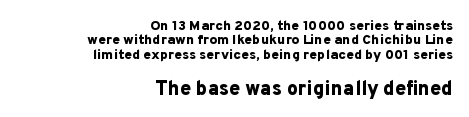
The image shows 20 px bold type, upright; set right-aligned, tight line spacing (1.02x), normal letter spacing, not underlined; the second (bottom) block is 1.43x larger.
